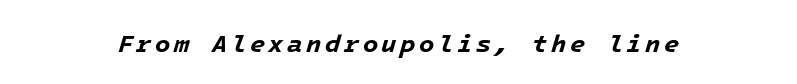
The font's italic variant was chosen for this text. Each row of text sits above clean, open space. A dark, heavy texture on the line: the type is bold.
